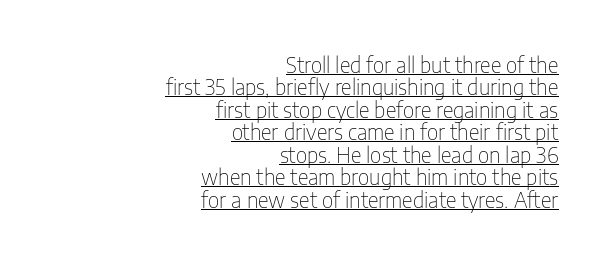
The image shows 21 px text type, upright; set right-aligned, tight line spacing (1.07x), normal letter spacing, underlined.
